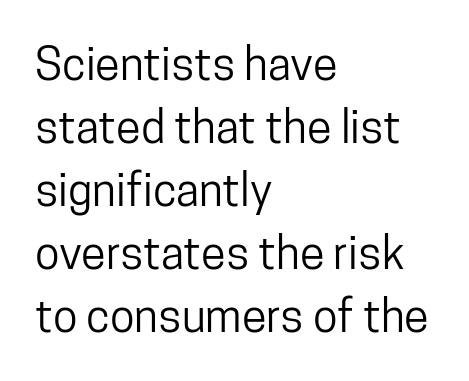
Varying glyph widths throughout — classic text-font behaviour. The letterforms sit shoulder to shoulder at normal distance. The designer went with a sans here, leaving each stem footless. A student would call this left alignment; a typographer would say flush left, rag right. Each row of text sits above clean, open space. In terms of leading, this rendering sits right in the middle.
